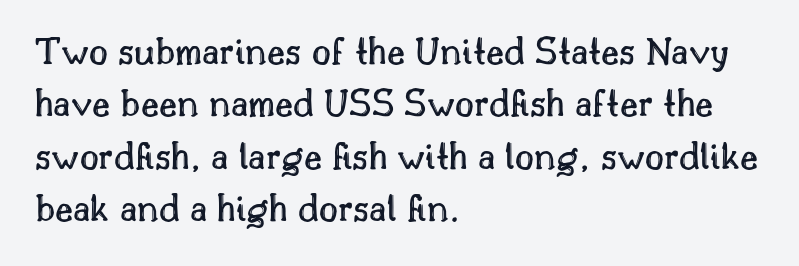
The image shows 41 px text type, upright; set left-aligned, normal line spacing (1.28x), normal letter spacing, not underlined; a small x-height.
